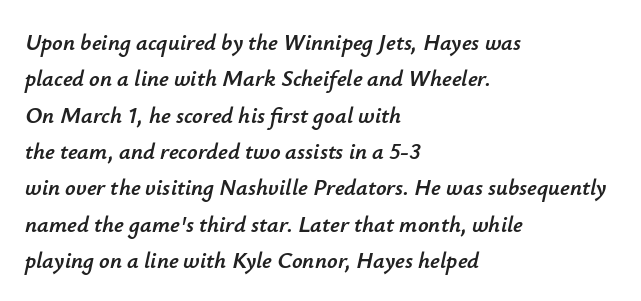
Q: Is the text italic (slanted)? A: Yes, it leans right by about 12 degrees.
Q: Is the text underlined? A: No.
Q: How is the paragraph aligned? A: Left-aligned.
Q: Is the spacing between letters normal or unusually wide? A: Normal.
Q: Is the spacing between lines tight, normal or loose? A: Normal.
